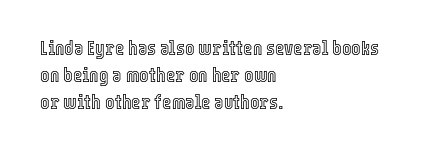
The image shows 20 px text type, upright; set left-aligned, normal line spacing (1.36x), normal letter spacing, not underlined.
